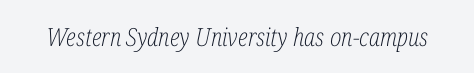
{"italic": "yes", "lean": "right", "slant_degrees": 12, "bold": "no", "underline": "no", "letter_spacing": "normal", "letter_spacing_em": 0.0, "glyph_px": 25}
